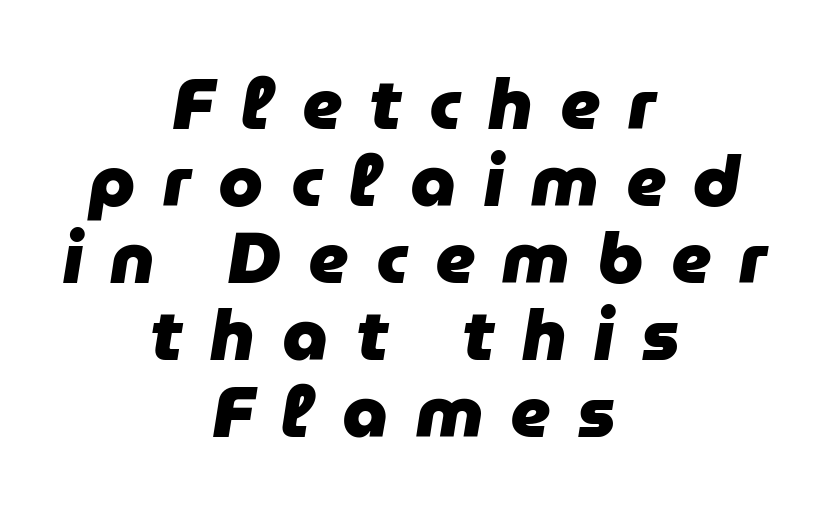
{"italic": "yes", "lean": "right", "slant_degrees": 9, "bold": "yes", "weight": "heavy", "width": "normal", "stroke_contrast": "low", "x_height": "medium", "monospaced": "no", "underline": "no", "align": "center", "line_spacing": "tight", "line_spacing_ratio": 1.07, "letter_spacing": "wide", "letter_spacing_em": 0.38, "glyph_px": 72}
